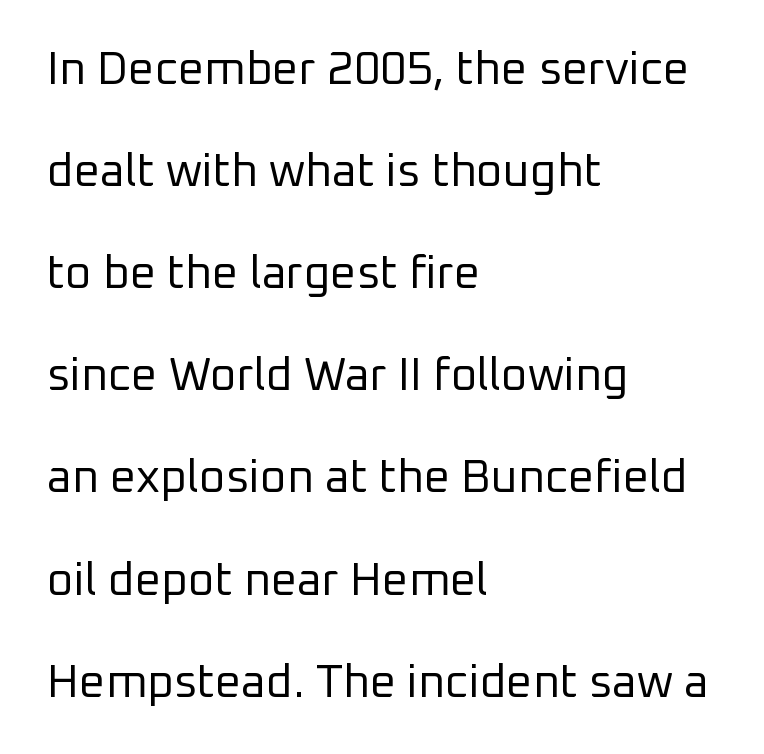
Q: Is the text bold? A: No.
Q: Is the text italic (slanted)? A: No, it is upright.
Q: Is the typeface a serif or a sans-serif typeface? A: Sans-serif.
Q: Is the text underlined? A: No.
Q: How is the paragraph aligned? A: Left-aligned.
Q: Is the spacing between letters normal or unusually wide? A: Normal.
Q: Is the spacing between lines tight, normal or loose? A: Loose.
Q: Width (condensed, normal, or wide)? A: Normal.
Q: Stroke contrast? A: Low.
Q: x-height? A: Medium.
Q: Monospaced? A: No.
